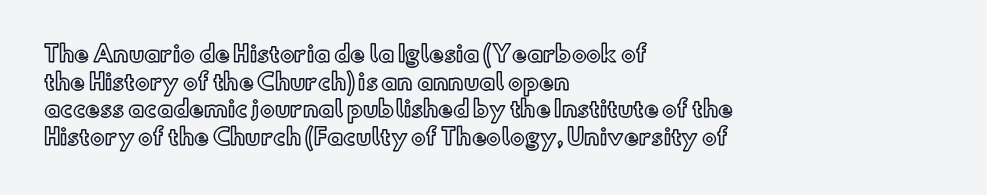
Regarding leading, the lines here are spaced in the standard way. The space beneath each line is pristine and unruled. Tracking value appears to be zero — textbook default spacing. The setting favours the left margin, as ordinary paragraphs usually do.
